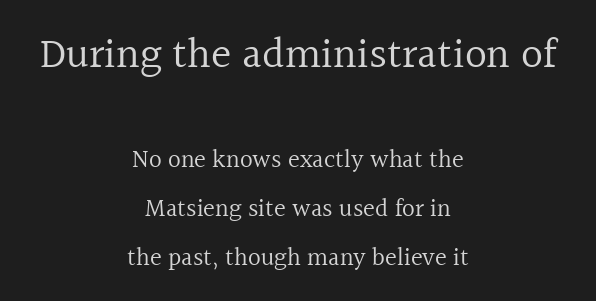
Q: Is the text bold? A: No.
Q: Is the text italic (slanted)? A: No, it is upright.
Q: Is the typeface a serif or a sans-serif typeface? A: Serif.
Q: Is the text underlined? A: No.
Q: How is the paragraph aligned? A: Centered.
Q: Is the spacing between letters normal or unusually wide? A: Normal.
Q: Is the spacing between lines tight, normal or loose? A: Loose.
Q: Which block of text is set in a larger size, the first (top) or the second (bottom)? A: The first (top) one.
Q: Width (condensed, normal, or wide)? A: Normal.
Q: x-height? A: Medium.
Q: Monospaced? A: No.
